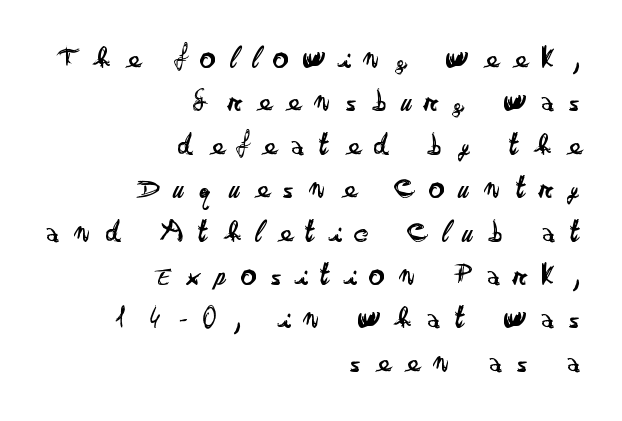
{"serif": "no", "italic": "no", "bold": "no", "weight": "regular", "width": "wide", "stroke_contrast": "low", "x_height": "small", "monospaced": "no", "underline": "no", "align": "right", "line_spacing": "normal", "line_spacing_ratio": 1.4, "letter_spacing": "wide", "letter_spacing_em": 0.49, "glyph_px": 31}
